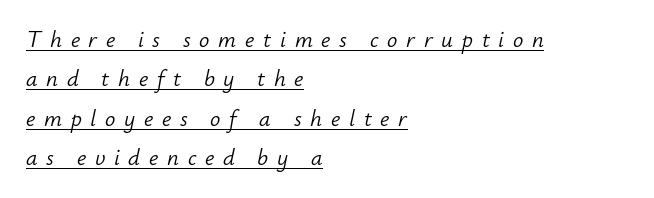
{"italic": "yes", "lean": "right", "slant_degrees": 12, "bold": "no", "underline": "yes", "align": "left", "line_spacing_ratio": 1.71, "letter_spacing": "wide", "letter_spacing_em": 0.38, "glyph_px": 23}
